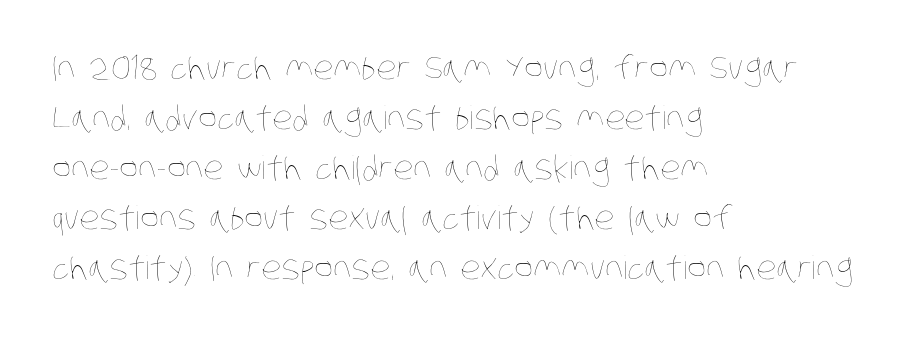
{"bold": "no", "weight": "thin", "width": "condensed", "stroke_contrast": "low", "x_height": "large", "monospaced": "no", "underline": "no", "align": "left", "line_spacing": "normal", "line_spacing_ratio": 1.56, "letter_spacing": "normal", "letter_spacing_em": 0.0, "glyph_px": 32}
